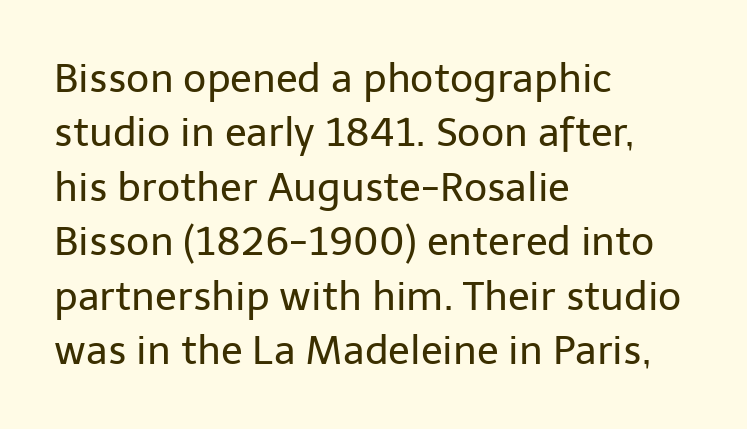
Q: Is the text bold? A: No.
Q: Is the text italic (slanted)? A: No, it is upright.
Q: Is the typeface a serif or a sans-serif typeface? A: Sans-serif.
Q: Is the text underlined? A: No.
Q: How is the paragraph aligned? A: Left-aligned.
Q: Is the spacing between letters normal or unusually wide? A: Normal.
Q: Is the spacing between lines tight, normal or loose? A: Normal.
Q: Width (condensed, normal, or wide)? A: Normal.
Q: Stroke contrast? A: Low.
Q: x-height? A: Medium.
Q: Monospaced? A: No.
